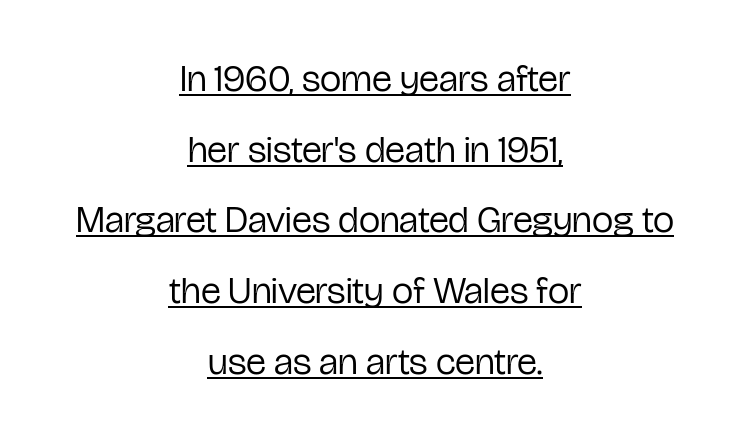
Q: Is the text bold? A: No.
Q: Is the text italic (slanted)? A: No, it is upright.
Q: Is the typeface a serif or a sans-serif typeface? A: Sans-serif.
Q: Is the text underlined? A: Yes.
Q: How is the paragraph aligned? A: Centered.
Q: Is the spacing between letters normal or unusually wide? A: Normal.
Q: Width (condensed, normal, or wide)? A: Condensed.
Q: Stroke contrast? A: Low.
Q: x-height? A: Medium.
Q: Monospaced? A: No.
